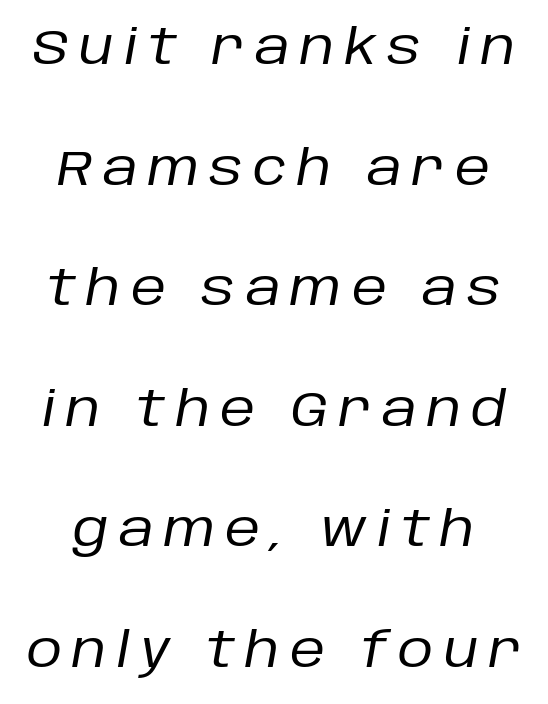
{"italic": "yes", "lean": "right", "slant_degrees": 10, "bold": "no", "weight": "regular", "width": "normal", "stroke_contrast": "low", "x_height": "large", "monospaced": "no", "underline": "no", "line_spacing": "loose", "line_spacing_ratio": 2.46, "letter_spacing": "wide", "letter_spacing_em": 0.21, "glyph_px": 49}
